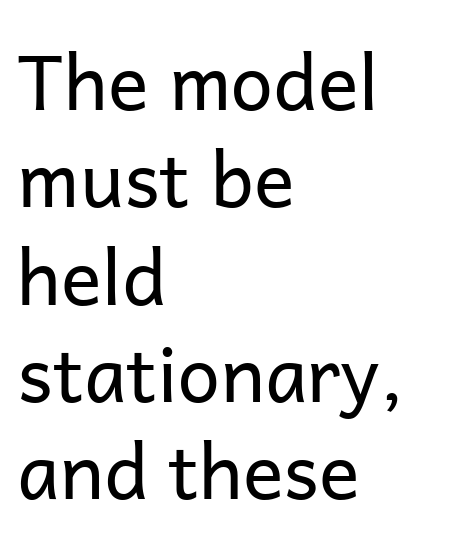
Q: Is the text bold? A: No.
Q: Is the text italic (slanted)? A: No, it is upright.
Q: Is the typeface a serif or a sans-serif typeface? A: Sans-serif.
Q: Is the text underlined? A: No.
Q: How is the paragraph aligned? A: Left-aligned.
Q: Is the spacing between letters normal or unusually wide? A: Normal.
Q: Is the spacing between lines tight, normal or loose? A: Normal.
Q: Width (condensed, normal, or wide)? A: Normal.
Q: Stroke contrast? A: Low.
Q: x-height? A: Medium.
Q: Monospaced? A: No.
